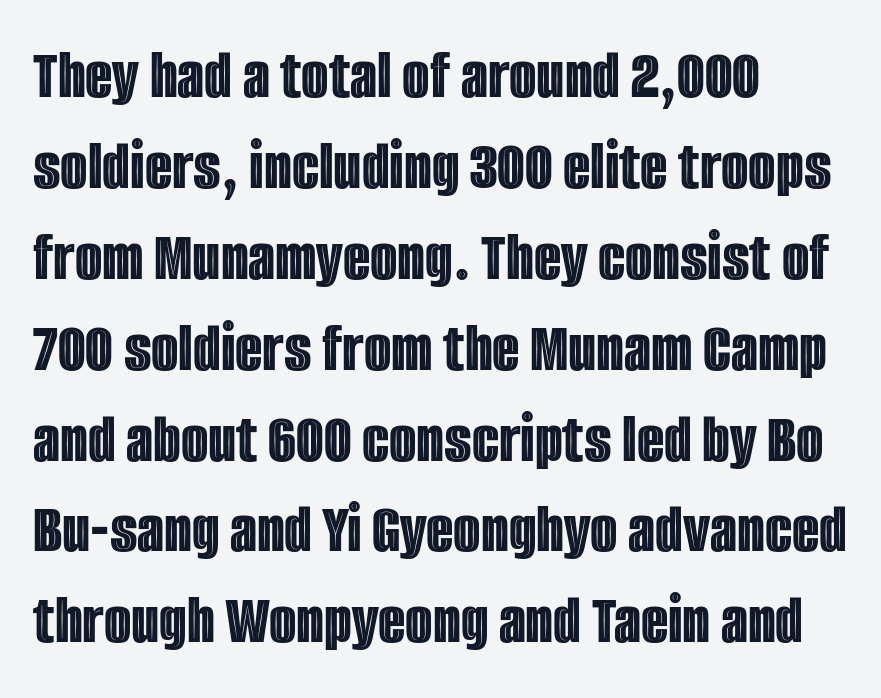
Q: Is the text italic (slanted)? A: No, it is upright.
Q: Is the text underlined? A: No.
Q: How is the paragraph aligned? A: Left-aligned.
Q: Is the spacing between letters normal or unusually wide? A: Normal.
Q: Is the spacing between lines tight, normal or loose? A: Normal.
Q: Width (condensed, normal, or wide)? A: Condensed.
Q: x-height? A: Large.
Q: Monospaced? A: No.
